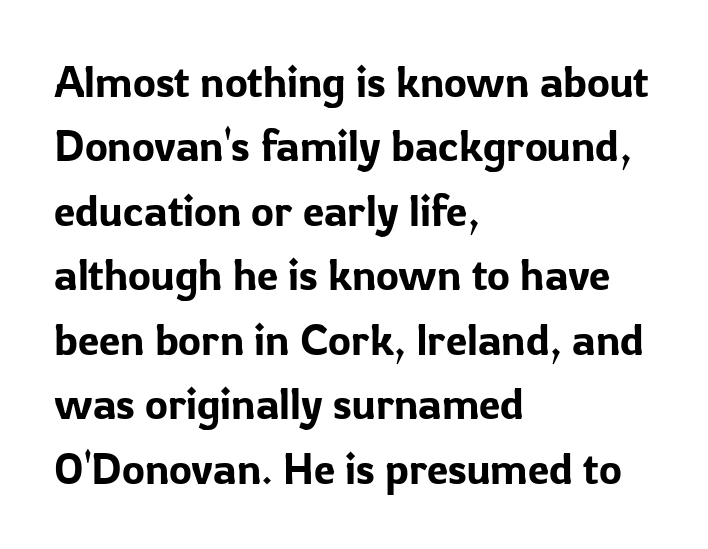
The image shows 43 px sans-serif type, upright; set left-aligned, normal line spacing (1.5x), normal letter spacing, not underlined; low stroke contrast and a medium x-height.
